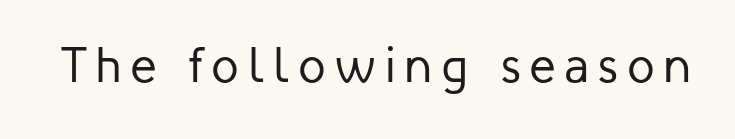
The image shows 50 px regular-weight sans-serif type, upright; set not underlined; low stroke contrast and a medium x-height.
